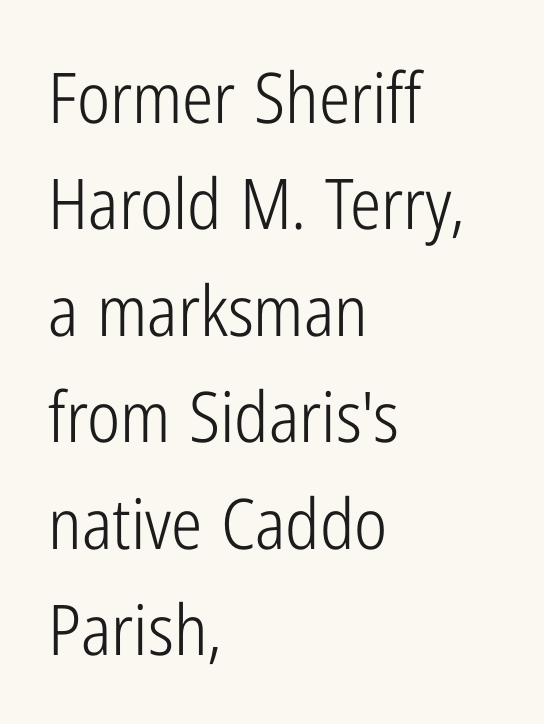
The image shows 70 px light, condensed sans-serif type, upright; set left-aligned, normal line spacing (1.52x), normal letter spacing, not underlined; low stroke contrast and a medium x-height.
